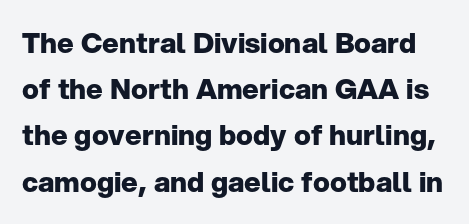
Q: Is the text bold? A: Yes.
Q: Is the text italic (slanted)? A: No, it is upright.
Q: Is the typeface a serif or a sans-serif typeface? A: Sans-serif.
Q: Is the text underlined? A: No.
Q: Is the spacing between letters normal or unusually wide? A: Normal.
Q: Is the spacing between lines tight, normal or loose? A: Normal.
Q: Width (condensed, normal, or wide)? A: Normal.
Q: Stroke contrast? A: Low.
Q: x-height? A: Medium.
Q: Monospaced? A: No.
